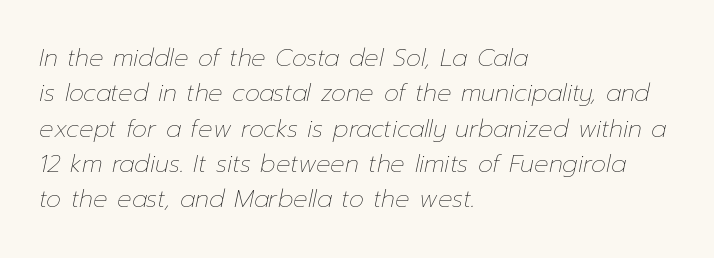
The image shows 24 px text type, italic (leaning right); set left-aligned, normal line spacing (1.47x), normal letter spacing, not underlined.
